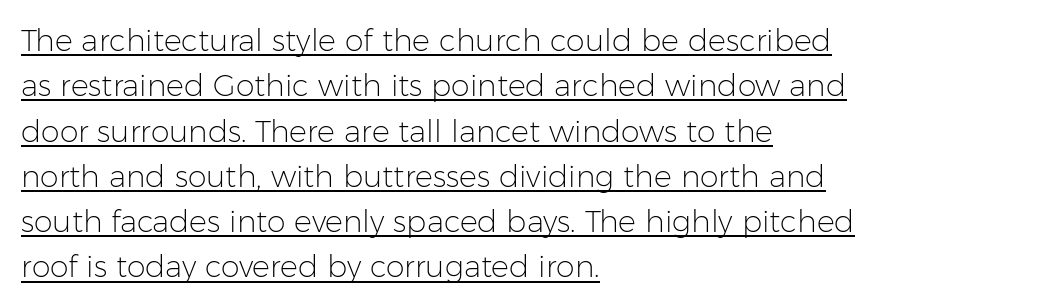
{"serif": "no", "italic": "no", "bold": "no", "weight": "light", "width": "normal", "stroke_contrast": "low", "x_height": "medium", "monospaced": "no", "underline": "yes", "align": "left", "line_spacing": "normal", "line_spacing_ratio": 1.51, "letter_spacing": "normal", "letter_spacing_em": 0.0, "glyph_px": 30}
